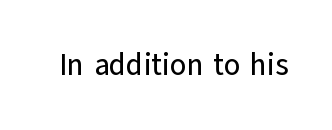
{"serif": "no", "italic": "no", "width": "normal", "stroke_contrast": "low", "x_height": "medium", "monospaced": "no", "underline": "no", "letter_spacing": "normal", "letter_spacing_em": 0.0, "glyph_px": 30}
